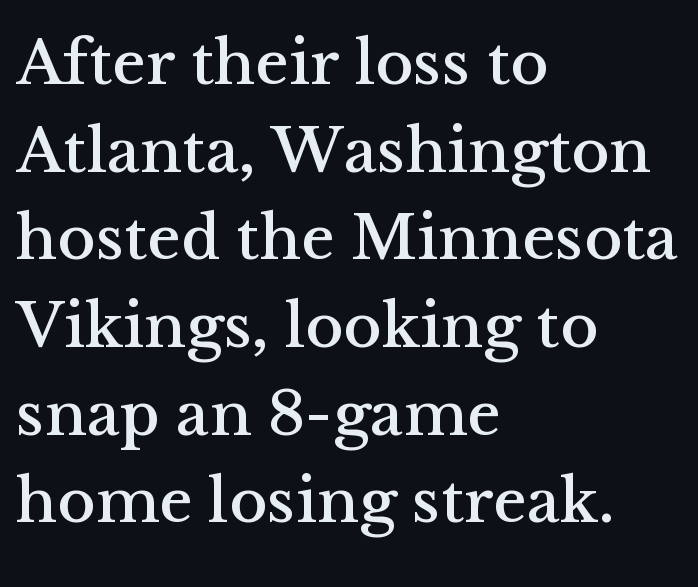
The image shows 64 px serif type, upright; set left-aligned, normal line spacing (1.37x), normal letter spacing, not underlined; medium stroke contrast and a medium x-height.
